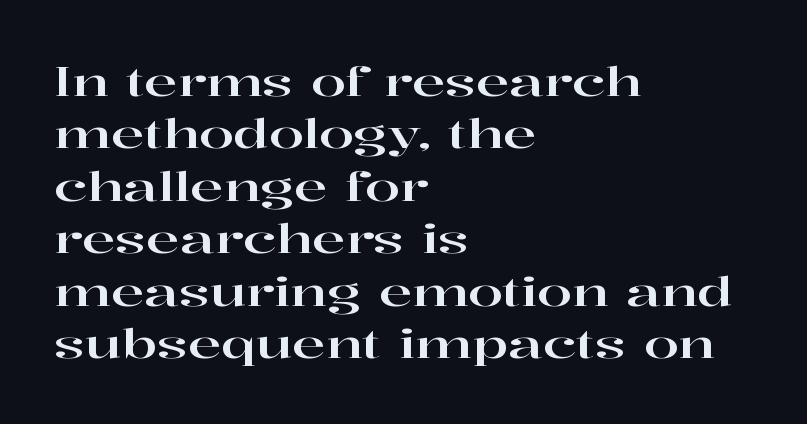
{"serif": "yes", "italic": "no", "width": "wide", "stroke_contrast": "high", "x_height": "medium", "monospaced": "no", "underline": "no", "align": "left", "line_spacing": "normal", "line_spacing_ratio": 1.31, "letter_spacing": "normal", "letter_spacing_em": 0.0, "glyph_px": 40}
